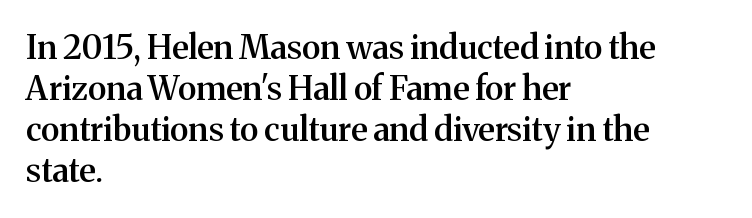
{"serif": "yes", "italic": "no", "bold": "semi", "weight": "semibold", "width": "normal", "stroke_contrast": "medium", "x_height": "medium", "monospaced": "no", "underline": "no", "align": "left", "line_spacing_ratio": 1.24, "letter_spacing": "normal", "letter_spacing_em": 0.0, "glyph_px": 33}
